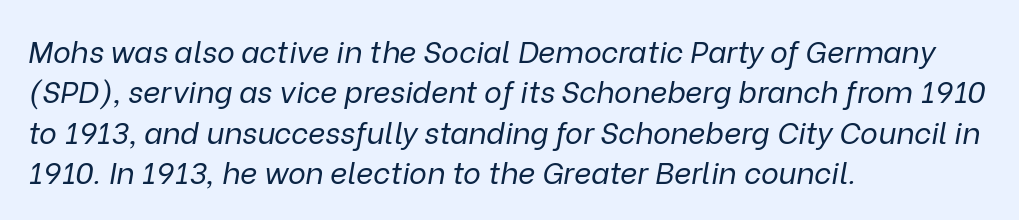
This rendering uses left alignment, leaving the right contour irregular. Here the designer chose a conventional face with non-uniform glyph widths. Beneath every word, the page is bare. Look at the tracking — it's just the regular setting, nothing added. The typeface has the unassuming heft of standard copy or less.
